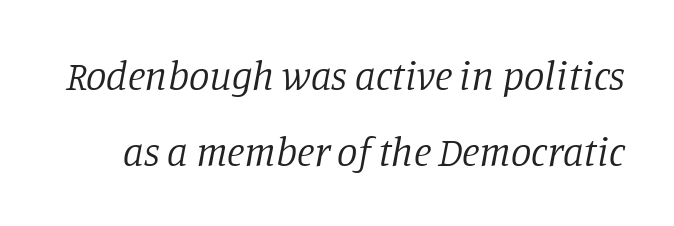
The image shows 41 px regular-weight serif type, italic (leaning right); set line spacing 1.86x, normal letter spacing, not underlined; low stroke contrast and a large x-height.
